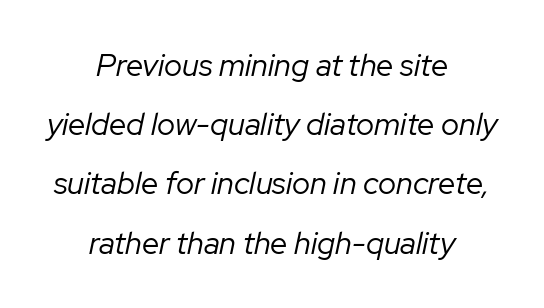
{"italic": "yes", "lean": "right", "slant_degrees": 12, "bold": "no", "weight": "regular", "width": "normal", "stroke_contrast": "low", "x_height": "medium", "monospaced": "no", "underline": "no", "align": "center", "line_spacing": "loose", "line_spacing_ratio": 1.91, "letter_spacing": "normal", "letter_spacing_em": 0.0, "glyph_px": 31}
